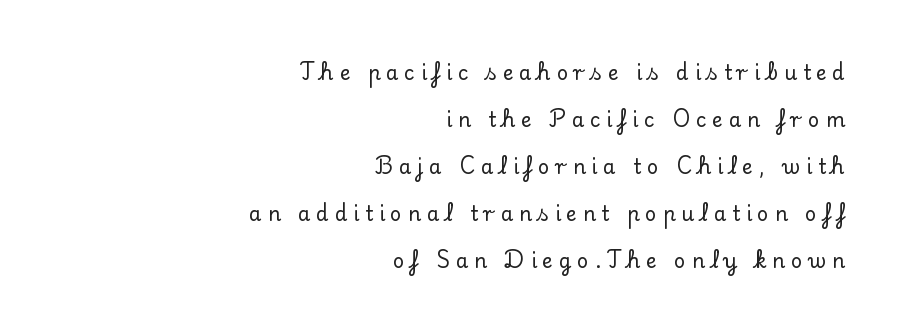
The vertical gap from one line to the next is large. This sample uses expanded letter spacing, leaving extra air between glyphs. Quick note: not italic, upright. Reading down the block, your eye finds every line finishing at a fixed right position. The foot of each line stays bare and open.
